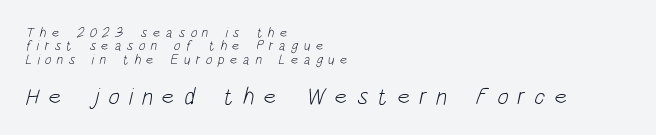
Q: Is the text bold? A: No.
Q: Is the text underlined? A: No.
Q: How is the paragraph aligned? A: Left-aligned.
Q: Is the spacing between letters normal or unusually wide? A: Unusually wide.
Q: Is the spacing between lines tight, normal or loose? A: Tight.
Q: Which block of text is set in a larger size, the first (top) or the second (bottom)? A: The second (bottom) one.
